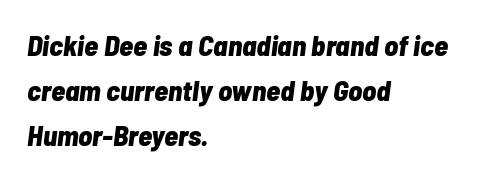
The image shows 29 px bold, condensed type, italic (leaning right); set left-aligned, normal line spacing (1.56x), normal letter spacing, not underlined; low stroke contrast and a medium x-height.
